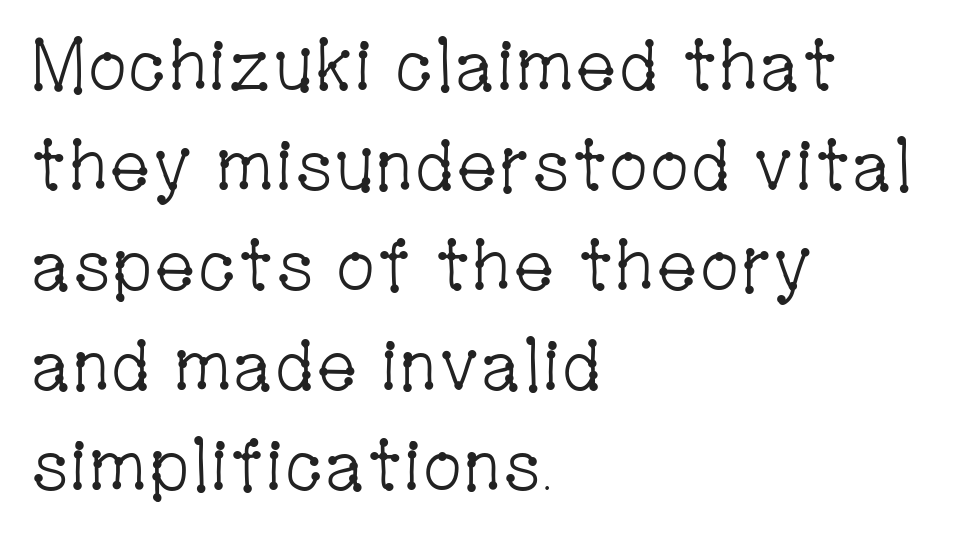
Q: Is the text bold? A: No.
Q: Is the text italic (slanted)? A: No, it is upright.
Q: Is the typeface a serif or a sans-serif typeface? A: Serif.
Q: Is the text underlined? A: No.
Q: How is the paragraph aligned? A: Left-aligned.
Q: Is the spacing between letters normal or unusually wide? A: Normal.
Q: Is the spacing between lines tight, normal or loose? A: Normal.
Q: Width (condensed, normal, or wide)? A: Condensed.
Q: Stroke contrast? A: Low.
Q: x-height? A: Medium.
Q: Monospaced? A: No.
